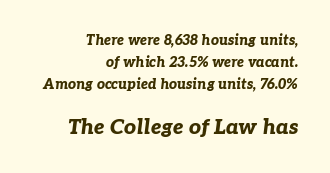
The image shows 21 px bold type, italic (leaning right); set right-aligned, normal line spacing (1.57x), normal letter spacing, not underlined; the second (bottom) block is 1.5x larger.
